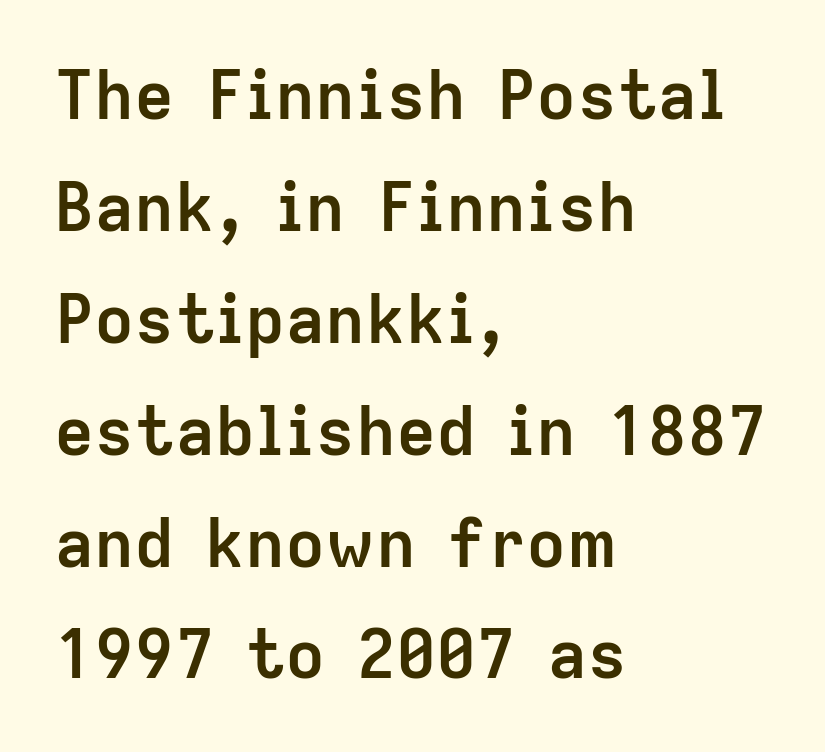
{"serif": "no", "italic": "no", "bold": "yes", "weight": "semibold", "width": "normal", "stroke_contrast": "low", "x_height": "medium", "monospaced": "no", "underline": "no", "align": "left", "line_spacing": "normal", "line_spacing_ratio": 1.67, "letter_spacing": "normal", "letter_spacing_em": 0.0, "glyph_px": 67}
